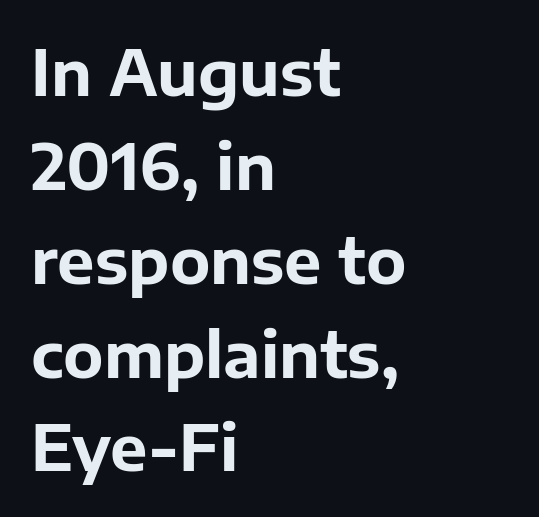
{"serif": "no", "italic": "no", "bold": "yes", "weight": "bold", "width": "normal", "stroke_contrast": "low", "x_height": "medium", "monospaced": "no", "underline": "no", "align": "left", "line_spacing": "normal", "line_spacing_ratio": 1.49, "letter_spacing": "normal", "letter_spacing_em": 0.0, "glyph_px": 63}
